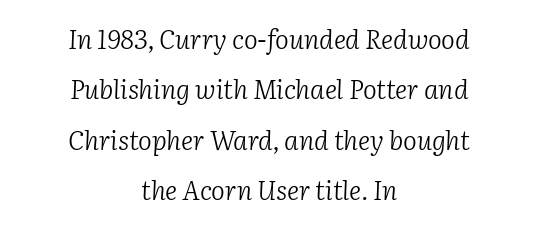
Q: Is the text bold? A: No.
Q: Is the text italic (slanted)? A: Yes, it leans right by about 2 degrees.
Q: Is the text underlined? A: No.
Q: How is the paragraph aligned? A: Centered.
Q: Is the spacing between letters normal or unusually wide? A: Normal.
Q: Is the spacing between lines tight, normal or loose? A: Loose.
